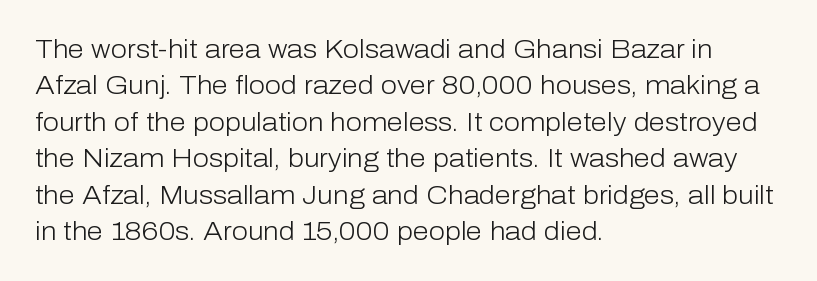
The image shows 26 px text type, upright; set left-aligned, normal line spacing (1.4x), normal letter spacing, not underlined.
